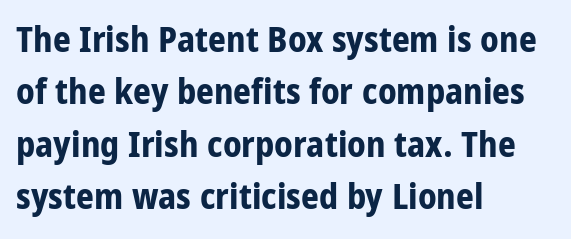
Q: Is the text bold? A: Yes.
Q: Is the text italic (slanted)? A: No, it is upright.
Q: Is the typeface a serif or a sans-serif typeface? A: Sans-serif.
Q: Is the text underlined? A: No.
Q: How is the paragraph aligned? A: Left-aligned.
Q: Is the spacing between letters normal or unusually wide? A: Normal.
Q: Is the spacing between lines tight, normal or loose? A: Normal.
Q: Width (condensed, normal, or wide)? A: Condensed.
Q: Stroke contrast? A: Low.
Q: x-height? A: Large.
Q: Monospaced? A: No.
